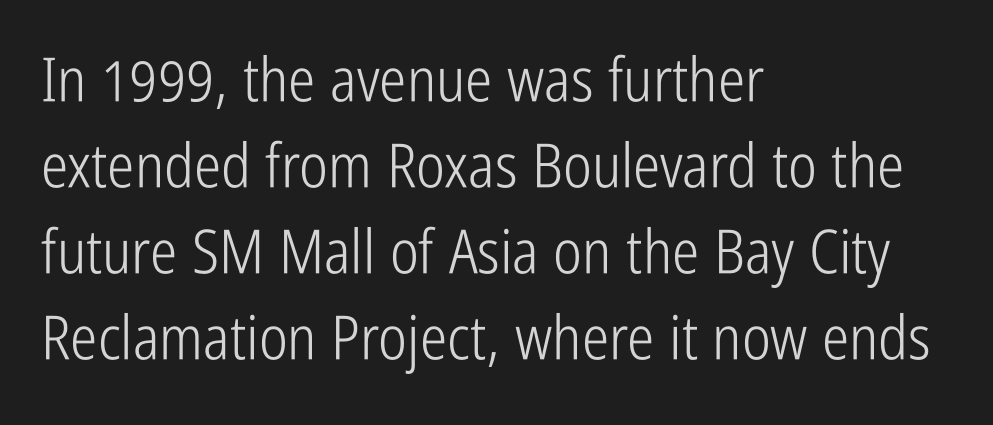
{"serif": "no", "italic": "no", "bold": "no", "weight": "light", "width": "condensed", "stroke_contrast": "low", "x_height": "medium", "monospaced": "no", "underline": "no", "align": "left", "line_spacing": "normal", "line_spacing_ratio": 1.41, "letter_spacing": "normal", "letter_spacing_em": 0.0, "glyph_px": 61}
